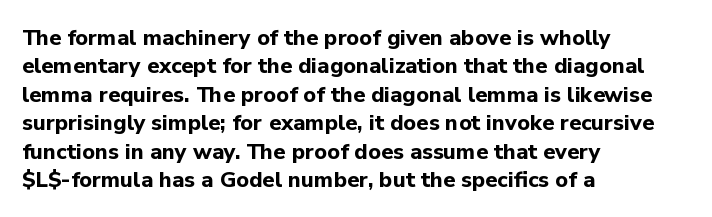
Q: Is the text bold? A: Yes.
Q: Is the text italic (slanted)? A: No, it is upright.
Q: Is the text underlined? A: No.
Q: How is the paragraph aligned? A: Left-aligned.
Q: Is the spacing between letters normal or unusually wide? A: Normal.
Q: Is the spacing between lines tight, normal or loose? A: Normal.
